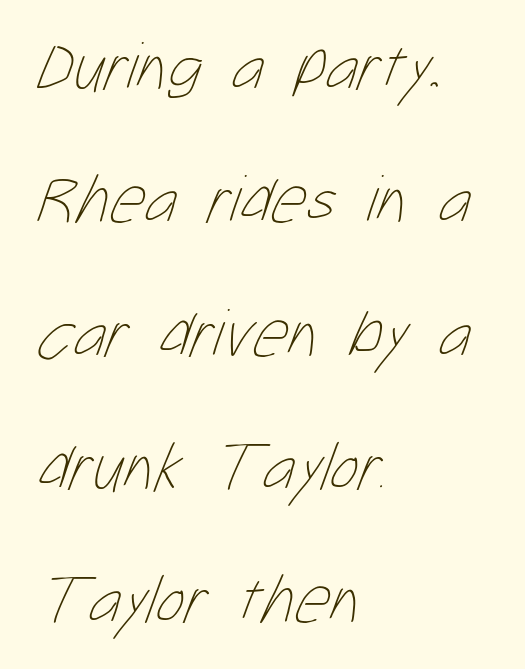
Look at the tracking — it's just the regular setting, nothing added. This reads as an unemphasized weight, regular at the heaviest. Which margin do the lines hug? The left one — the right edge is uneven. The designer dialed line spacing up above the default. Clear beneath every line of the passage. Note the varied advance widths — an 'i' is clearly narrower than an 'm'.
